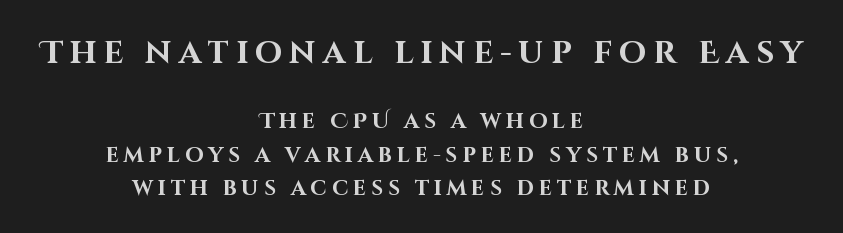
Q: Is the text bold? A: Yes.
Q: Is the text italic (slanted)? A: No, it is upright.
Q: Is the typeface a serif or a sans-serif typeface? A: Sans-serif.
Q: Is the text underlined? A: No.
Q: How is the paragraph aligned? A: Centered.
Q: Is the spacing between letters normal or unusually wide? A: Unusually wide.
Q: Is the spacing between lines tight, normal or loose? A: Normal.
Q: Which block of text is set in a larger size, the first (top) or the second (bottom)? A: The first (top) one.
Q: Width (condensed, normal, or wide)? A: Normal.
Q: Stroke contrast? A: High.
Q: x-height? A: Large.
Q: Monospaced? A: No.
